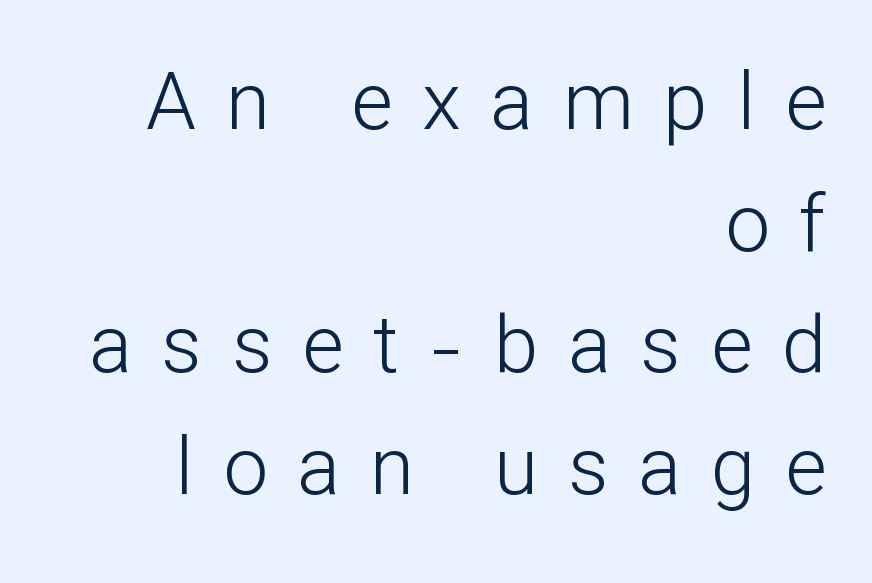
Q: Is the text bold? A: No.
Q: Is the text italic (slanted)? A: No, it is upright.
Q: Is the typeface a serif or a sans-serif typeface? A: Sans-serif.
Q: Is the text underlined? A: No.
Q: How is the paragraph aligned? A: Right-aligned.
Q: Is the spacing between letters normal or unusually wide? A: Unusually wide.
Q: Is the spacing between lines tight, normal or loose? A: Normal.
Q: Width (condensed, normal, or wide)? A: Normal.
Q: Stroke contrast? A: Low.
Q: x-height? A: Medium.
Q: Monospaced? A: No.
